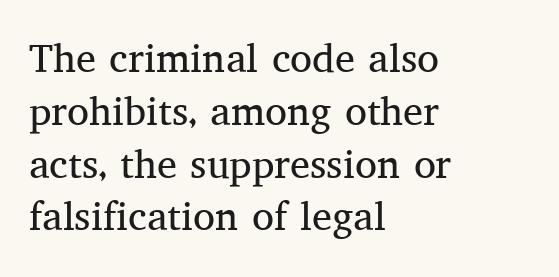
The image shows 40 px regular-weight serif type, upright; set left-aligned, normal line spacing (1.32x), normal letter spacing, not underlined; medium stroke contrast and a medium x-height.
